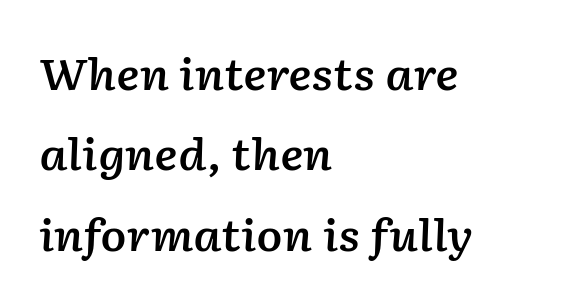
The image shows 43 px semibold type, italic (leaning right); set left-aligned, line spacing 1.87x, normal letter spacing, not underlined; low stroke contrast and a medium x-height.
